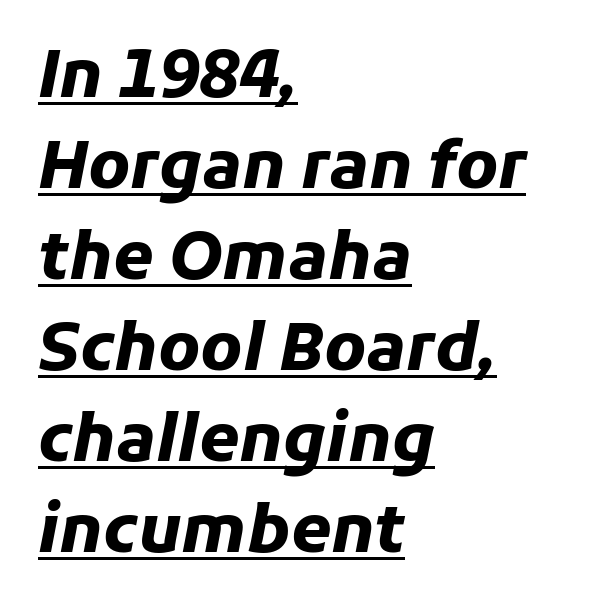
Q: Is the text bold? A: Yes.
Q: Is the text italic (slanted)? A: Yes, it leans right by about 11 degrees.
Q: Is the text underlined? A: Yes.
Q: How is the paragraph aligned? A: Left-aligned.
Q: Is the spacing between letters normal or unusually wide? A: Normal.
Q: Is the spacing between lines tight, normal or loose? A: Normal.
Q: Width (condensed, normal, or wide)? A: Normal.
Q: Stroke contrast? A: Low.
Q: x-height? A: Medium.
Q: Monospaced? A: No.
